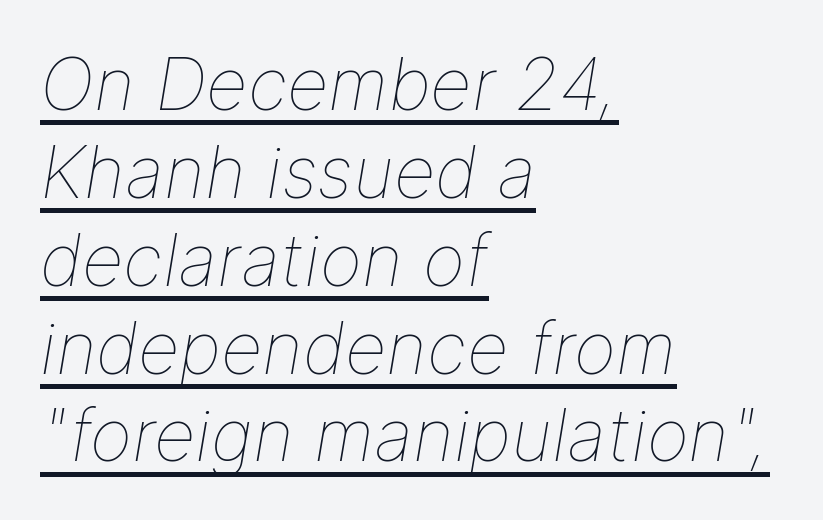
The image shows 72 px thin type, italic (leaning right); set left-aligned, line spacing 1.22x, normal letter spacing, underlined; low stroke contrast and a medium x-height.
